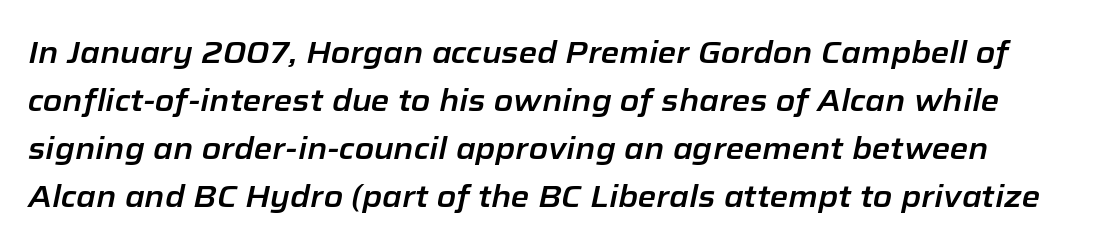
The image shows 30 px text type, italic (leaning right); set normal line spacing (1.6x), normal letter spacing, not underlined; low stroke contrast and a medium x-height.
